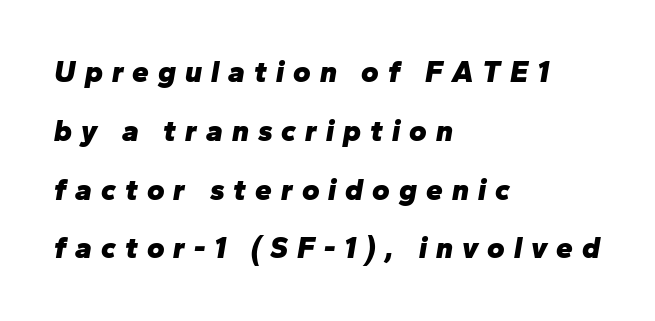
The image shows 30 px heavy type, italic (leaning right); set left-aligned, loose line spacing (1.96x), unusually wide letter spacing (+0.3 em), not underlined; low stroke contrast and a medium x-height.
